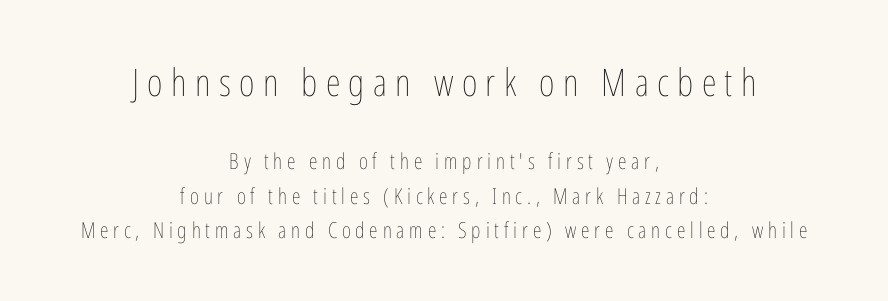
Has an underline been added? It has not. The rendering uses natural spacing where letterforms have individual widths. The font sits on the lighter half of the weight spectrum, regular included. A centered setting, common on invitations and titles, is used for this passage. Two sizes are in play, and the larger belongs to the first block.
